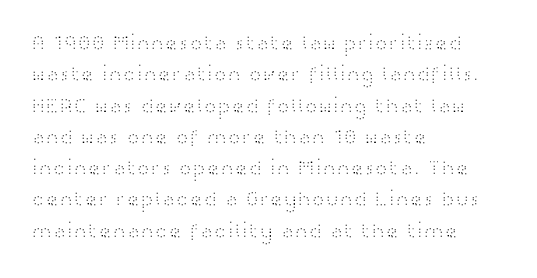
The image shows 21 px text type, upright; set left-aligned, normal line spacing (1.49x), normal letter spacing, not underlined.
